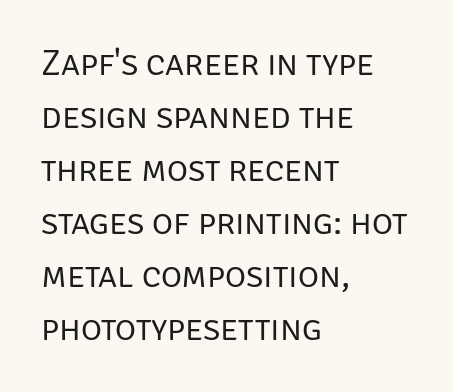
{"serif": "no", "italic": "no", "bold": "no", "weight": "regular", "width": "normal", "stroke_contrast": "low", "x_height": "large", "monospaced": "no", "underline": "no", "align": "left", "line_spacing": "normal", "line_spacing_ratio": 1.47, "letter_spacing": "normal", "letter_spacing_em": 0.0, "glyph_px": 36}
